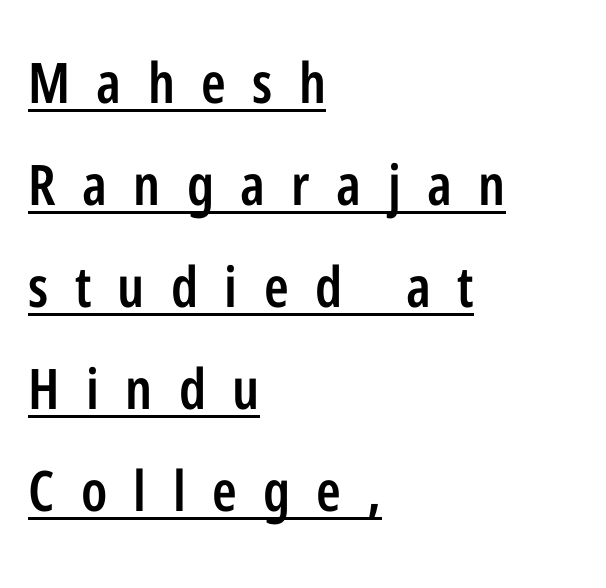
Like a heading marked for emphasis, these lines bear an underscore. Horizontal alignment here is leftward, the default for most running prose. Compared with typical body copy, the letter spacing here is much looser. Each letter's strokes conclude bluntly, with no projecting serifs. The rendering uses natural spacing where letterforms have individual widths. In terms of weight, the rendering is demibold, just under bold.
